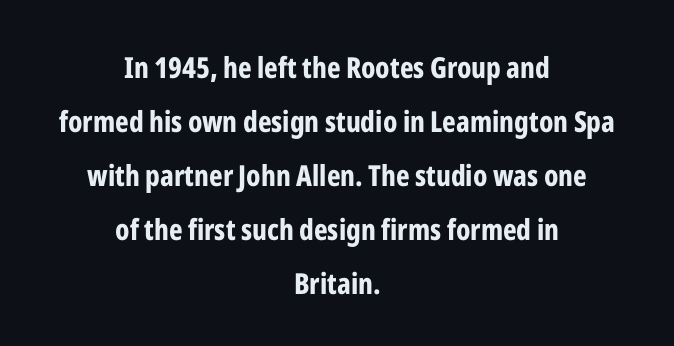
Q: Is the text bold? A: Yes.
Q: Is the text italic (slanted)? A: No, it is upright.
Q: Is the typeface a serif or a sans-serif typeface? A: Sans-serif.
Q: Is the text underlined? A: No.
Q: How is the paragraph aligned? A: Centered.
Q: Is the spacing between letters normal or unusually wide? A: Normal.
Q: Width (condensed, normal, or wide)? A: Condensed.
Q: Stroke contrast? A: Low.
Q: x-height? A: Medium.
Q: Monospaced? A: No.
